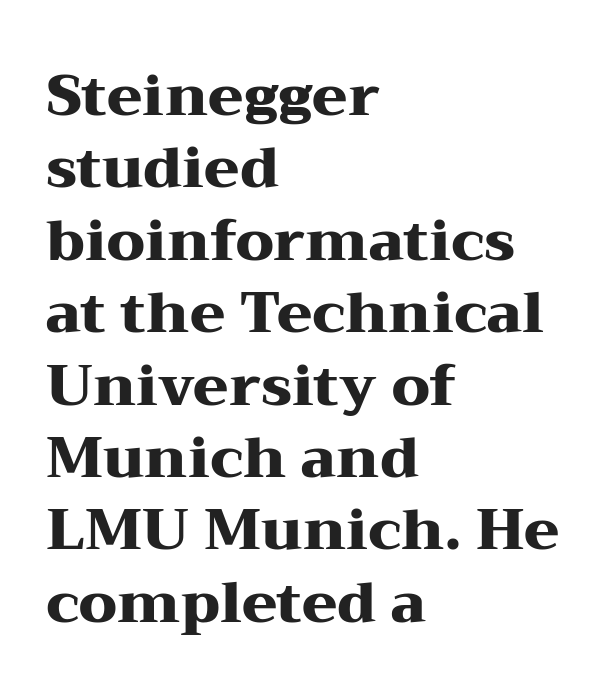
Default kerning and tracking; the words read as compact shapes. Compared with an ordinary text face, these strokes are far heavier — a full bold. Underlining? Definitely not there. The block of text has a typical density, with ordinary space between rows.
